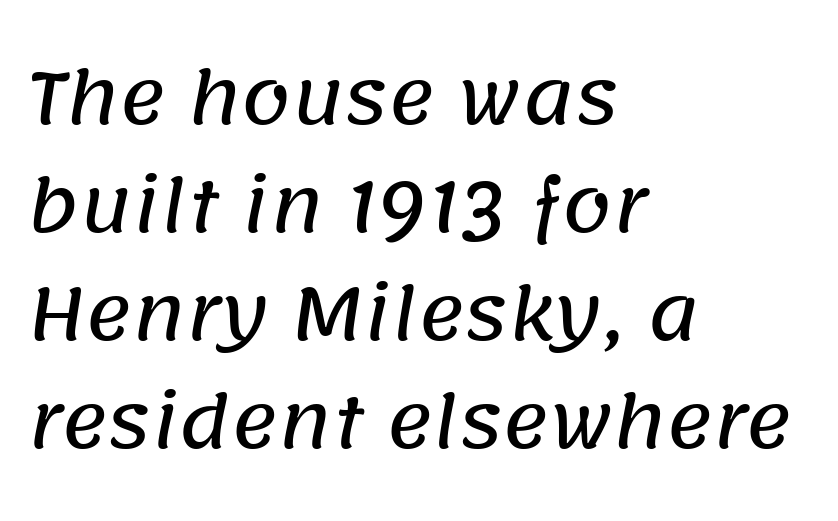
The image shows 71 px sans-serif type; set left-aligned, normal line spacing (1.52x), normal letter spacing, not underlined; low stroke contrast and a large x-height.
